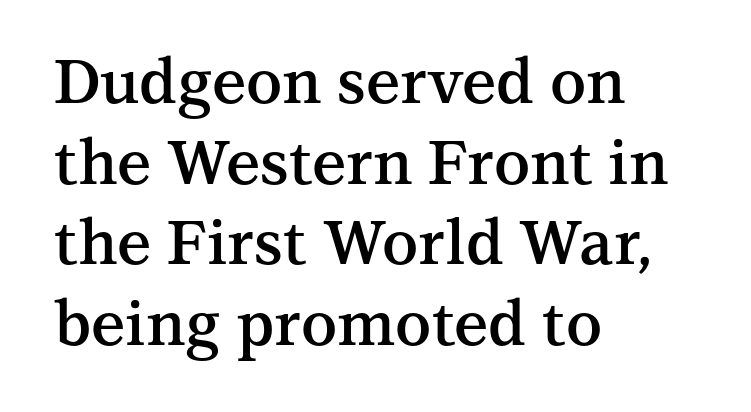
The image shows 61 px semibold serif type, upright; set left-aligned, normal line spacing (1.32x), normal letter spacing, not underlined; medium stroke contrast and a medium x-height.
